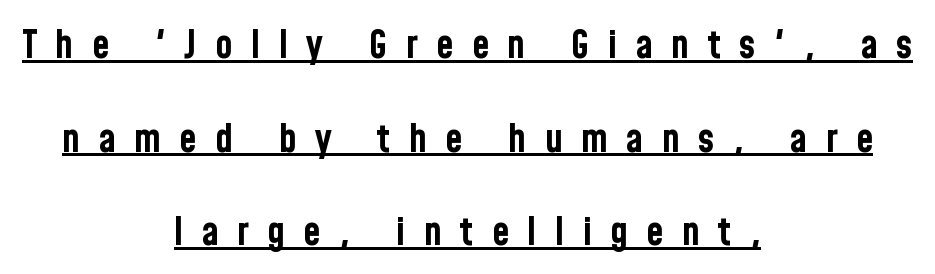
Q: Is the text bold? A: Yes.
Q: Is the text italic (slanted)? A: No, it is upright.
Q: Is the typeface a serif or a sans-serif typeface? A: Sans-serif.
Q: Is the text underlined? A: Yes.
Q: How is the paragraph aligned? A: Centered.
Q: Is the spacing between letters normal or unusually wide? A: Unusually wide.
Q: Is the spacing between lines tight, normal or loose? A: Loose.
Q: Width (condensed, normal, or wide)? A: Condensed.
Q: Stroke contrast? A: Low.
Q: x-height? A: Medium.
Q: Monospaced? A: No.
